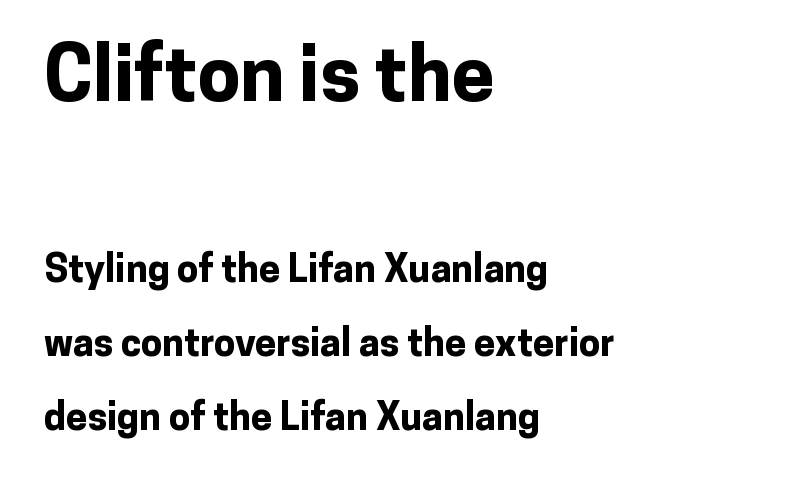
Nothing sits at the stroke ends, so this counts as sans-serif. Summary of weight: heavy, a full bold. The passage shown is not underscored anywhere. This sample uses plain, unmodified letter spacing.
